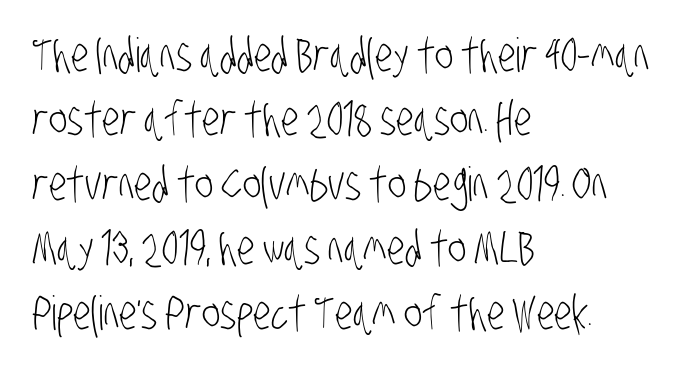
These lines stack with their left ends in a neat column. Unmarked baselines from the first word to the last. The weight tops out at a normal text grade. Proportional: the letters do not fall into vertical columns. The face used here is a sans, in the tradition of grotesques and geometrics. A typesetter would call this leading conventional body-copy spacing.
